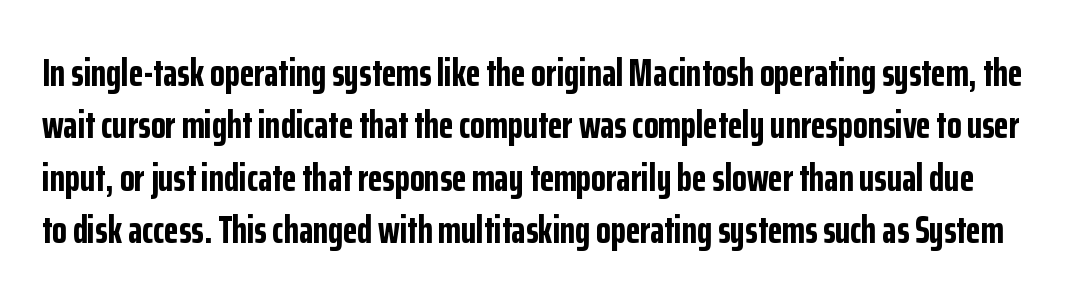
{"serif": "no", "italic": "no", "bold": "yes", "weight": "bold", "width": "condensed", "stroke_contrast": "low", "x_height": "medium", "monospaced": "no", "underline": "no", "line_spacing": "normal", "line_spacing_ratio": 1.38, "letter_spacing": "normal", "letter_spacing_em": 0.0, "glyph_px": 38}
